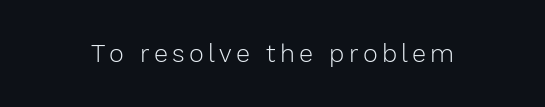
The type sits square on the baseline with zero lean. The strip under each line holds only bare page. Stroke thickness stays within the range of a standard reading face or lighter.
